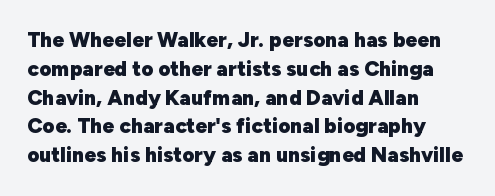
{"italic": "no", "bold": "yes", "underline": "no", "align": "left", "line_spacing": "normal", "line_spacing_ratio": 1.37, "letter_spacing": "normal", "letter_spacing_em": 0.0, "glyph_px": 21}
